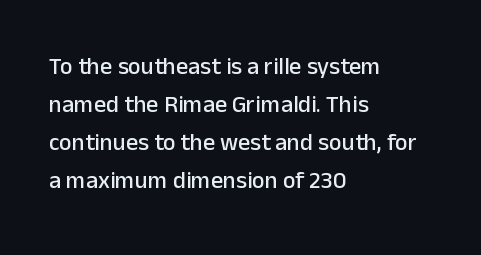
Q: Is the text italic (slanted)? A: No, it is upright.
Q: Is the text underlined? A: No.
Q: How is the paragraph aligned? A: Left-aligned.
Q: Is the spacing between letters normal or unusually wide? A: Normal.
Q: Is the spacing between lines tight, normal or loose? A: Normal.
